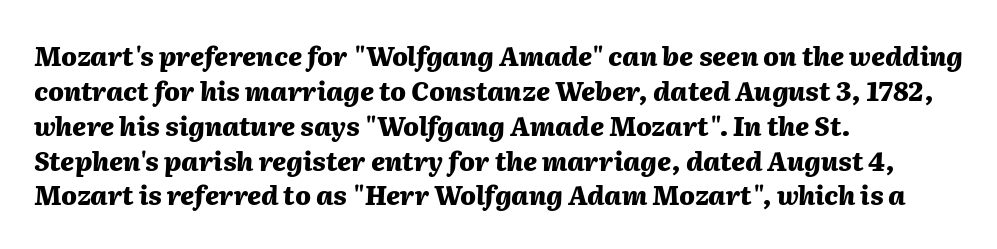
Q: Is the text bold? A: Yes.
Q: Is the text italic (slanted)? A: Yes, it leans right by about 2 degrees.
Q: Is the text underlined? A: No.
Q: How is the paragraph aligned? A: Left-aligned.
Q: Is the spacing between letters normal or unusually wide? A: Normal.
Q: Is the spacing between lines tight, normal or loose? A: Normal.
